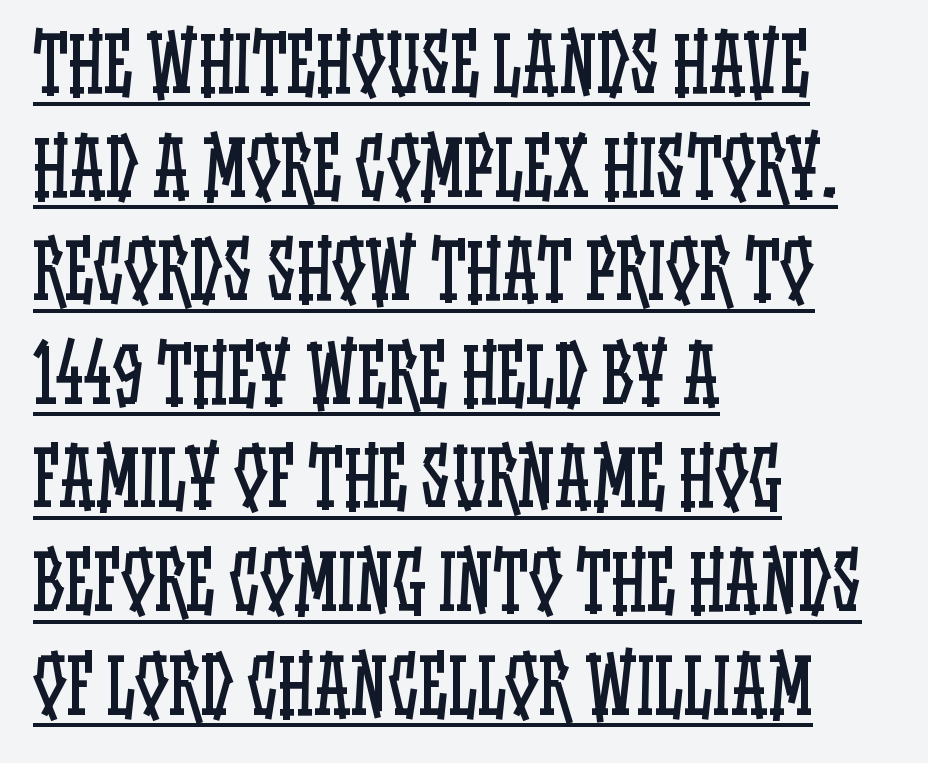
Students, note that the glyphs here touch the page at normal intervals. Honestly, the row spacing looks completely unremarkable. Here the designer chose a conventional face with non-uniform glyph widths. Horizontal alignment here is leftward, the default for most running prose. The sample's only ornament is a line tracing under the words. Italic: no, the glyphs are upright roman.
